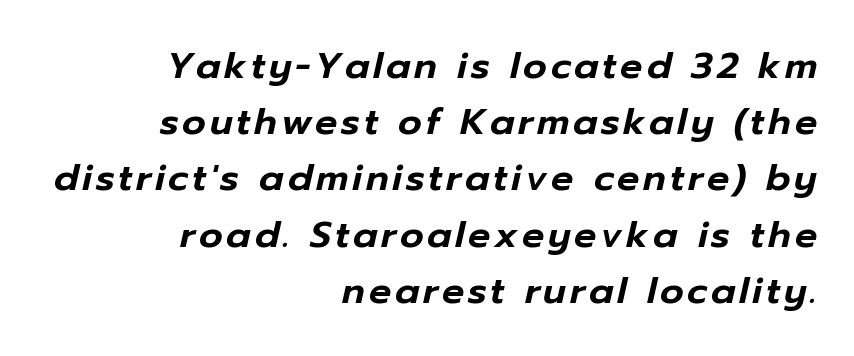
Q: Is the text italic (slanted)? A: Yes, it leans right by about 12 degrees.
Q: Is the text underlined? A: No.
Q: How is the paragraph aligned? A: Right-aligned.
Q: Is the spacing between lines tight, normal or loose? A: Normal.
Q: Width (condensed, normal, or wide)? A: Normal.
Q: Stroke contrast? A: Low.
Q: x-height? A: Medium.
Q: Monospaced? A: No.
